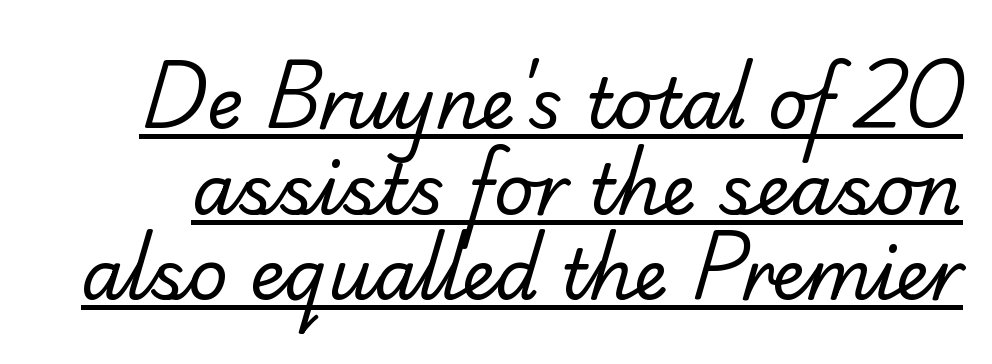
The image shows 69 px regular-weight serif type; set line spacing 1.24x, normal letter spacing, underlined; low stroke contrast and a small x-height.
